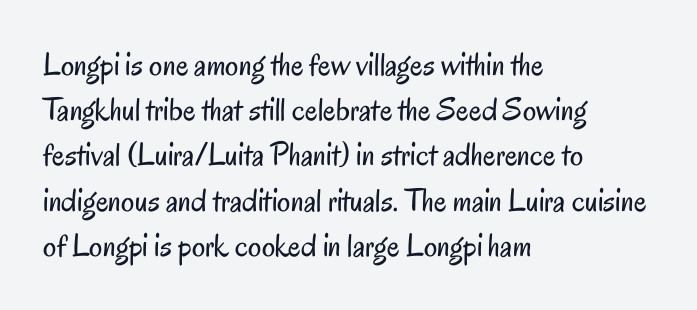
Style check: upright. Nothing unusual about the tracking: characters are spaced as the font intends. Observe the absence of serifs on each vertical stroke in this sample. Honestly, the row spacing looks completely unremarkable. Think standard paragraph weight, or any step lighter than that.
